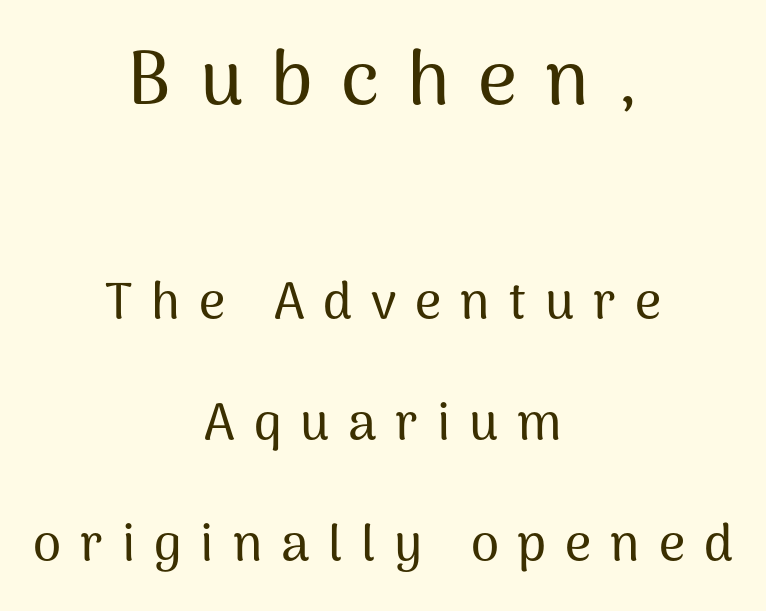
Top chunk: large. Bottom chunk: small. The typesetter chose a symmetrical, centered arrangement here. If you drew a line through each stem, it would be perfectly vertical. The letters advance in unequal steps, a hallmark of proportional type.
